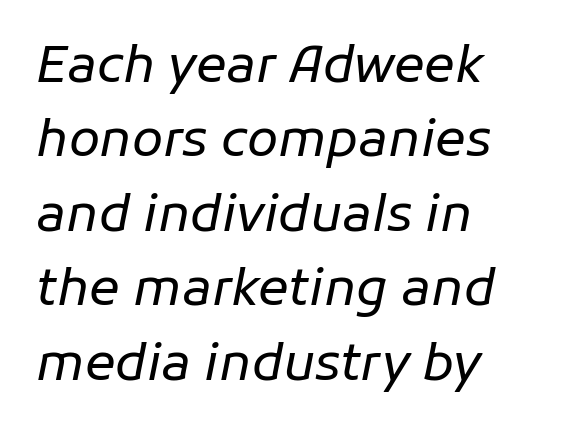
The rendering keeps characters at their native spacing. Anything drawn beneath the words? Only blank space. The rendering uses natural spacing where letterforms have individual widths. Horizontally, the lines are justified to the leading edge only.
